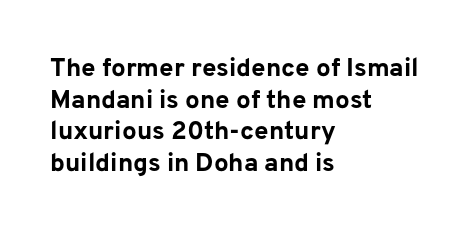
I'd describe the lettering as bold — thick and assertive. Words appear dense and cohesive because spacing is normal. Reading down the block, your eye returns to a fixed left position each line. The lettering holds an erect, upright posture throughout. Descender tails drop into unmarked territory.
